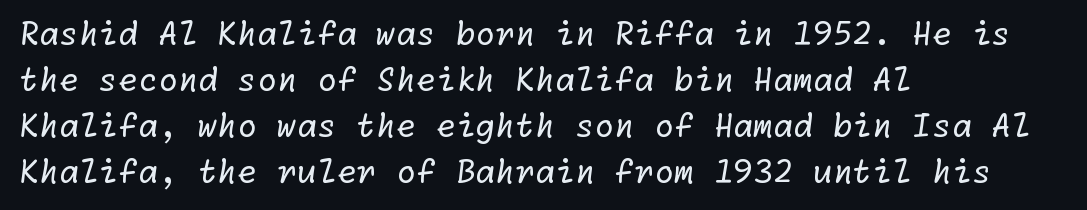
The image shows 32 px regular-weight sans-serif type; set left-aligned, normal line spacing (1.44x), normal letter spacing, not underlined; low stroke contrast and a medium x-height.
